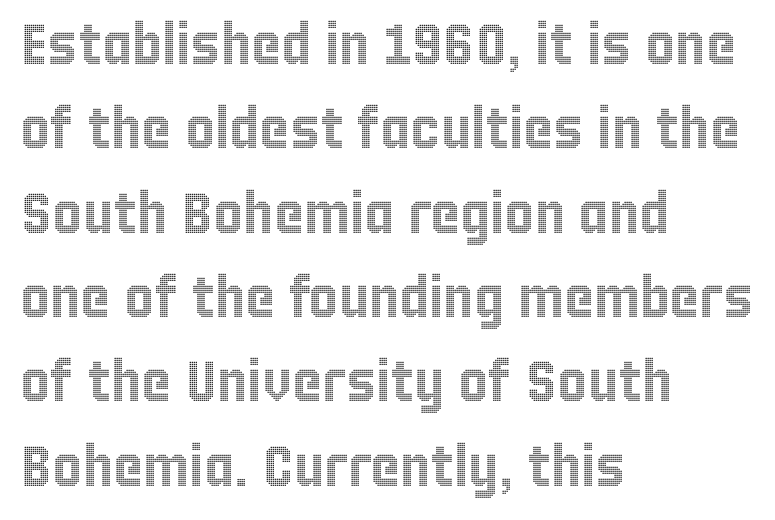
{"italic": "no", "width": "condensed", "x_height": "large", "monospaced": "no", "underline": "no", "align": "left", "line_spacing": "normal", "line_spacing_ratio": 1.48, "letter_spacing": "normal", "letter_spacing_em": 0.0, "glyph_px": 57}
